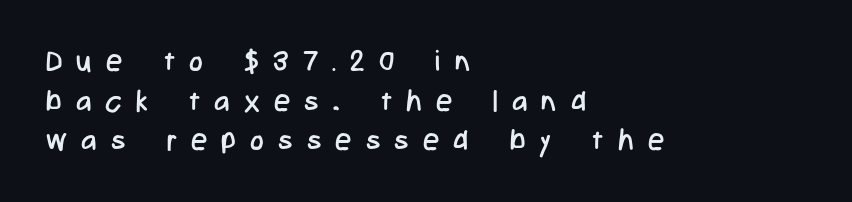
{"serif": "no", "italic": "no", "bold": "no", "weight": "regular", "width": "condensed", "stroke_contrast": "low", "x_height": "medium", "monospaced": "no", "underline": "no", "align": "left", "line_spacing": "normal", "line_spacing_ratio": 1.37, "letter_spacing": "wide", "letter_spacing_em": 0.49, "glyph_px": 29}
